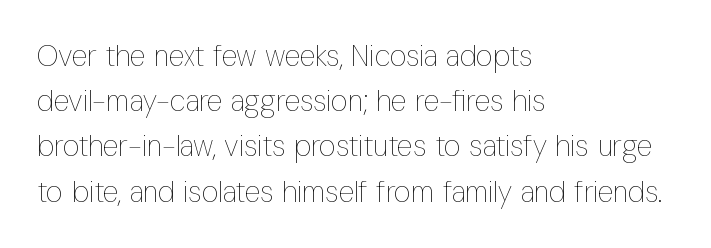
The image shows 29 px thin, condensed type, upright; set left-aligned, normal line spacing (1.56x), normal letter spacing, not underlined; low stroke contrast and a medium x-height.
